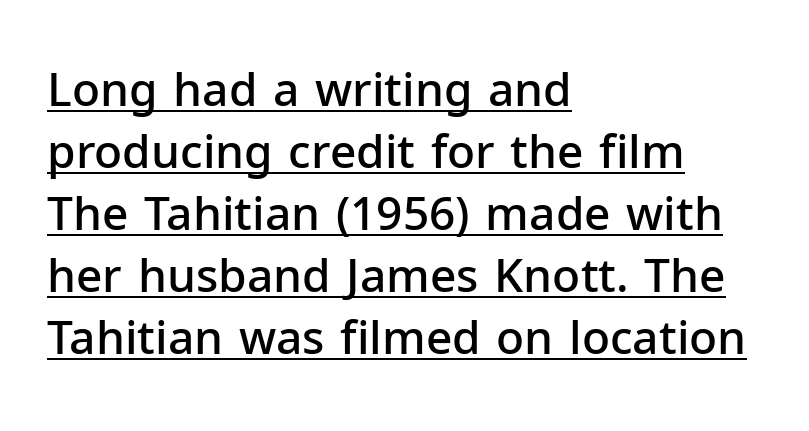
You can tell it's not italic because the verticals are truly vertical. Regarding serifs, this sample does without them. Stems and bowls a touch heavier than normal — semibold. Proportional: the letters do not fall into vertical columns. Line starts are locked; line ends wander.
